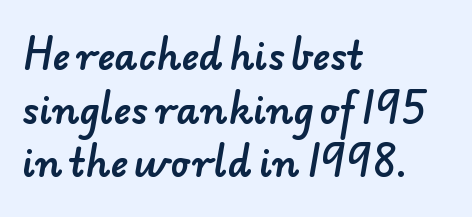
Q: Is the typeface a serif or a sans-serif typeface? A: Sans-serif.
Q: Is the text underlined? A: No.
Q: How is the paragraph aligned? A: Left-aligned.
Q: Is the spacing between letters normal or unusually wide? A: Normal.
Q: Is the spacing between lines tight, normal or loose? A: Normal.
Q: Width (condensed, normal, or wide)? A: Normal.
Q: Stroke contrast? A: Low.
Q: x-height? A: Small.
Q: Monospaced? A: No.
